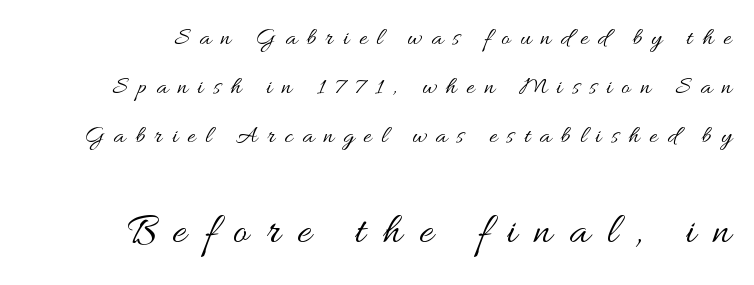
The image shows 44 px regular-weight, wide type; set loose line spacing (1.96x), unusually wide letter spacing (+0.39 em), not underlined; the second (bottom) block is 1.76x larger; medium stroke contrast and a small x-height.
